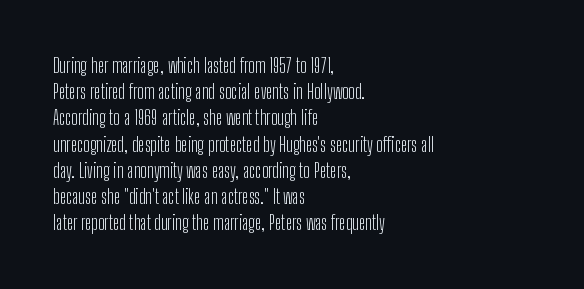
{"italic": "no", "bold": "no", "underline": "no", "align": "left", "line_spacing": "normal", "line_spacing_ratio": 1.31, "letter_spacing": "normal", "letter_spacing_em": 0.0, "glyph_px": 20}
